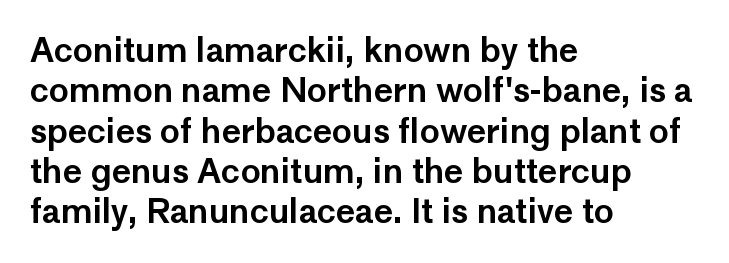
{"serif": "no", "italic": "no", "width": "normal", "stroke_contrast": "low", "x_height": "medium", "monospaced": "no", "underline": "no", "align": "left", "line_spacing_ratio": 1.22, "letter_spacing": "normal", "letter_spacing_em": 0.0, "glyph_px": 33}
